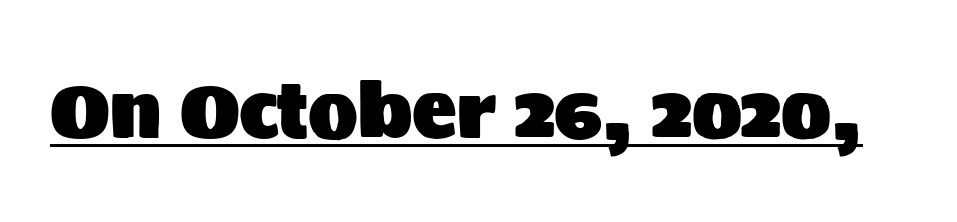
The image shows 74 px sans-serif type, upright; set normal letter spacing, underlined; medium stroke contrast and a large x-height.
